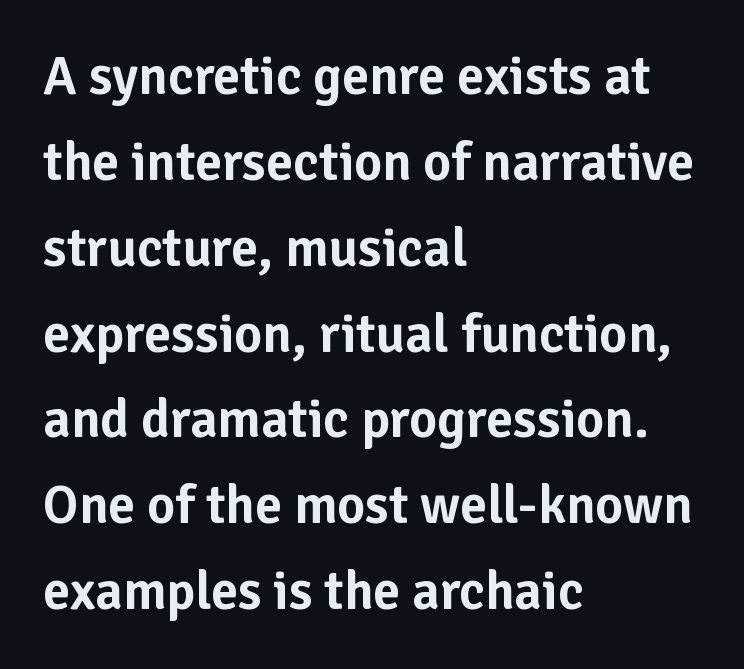
Q: Is the text italic (slanted)? A: No, it is upright.
Q: Is the typeface a serif or a sans-serif typeface? A: Sans-serif.
Q: Is the text underlined? A: No.
Q: How is the paragraph aligned? A: Left-aligned.
Q: Is the spacing between letters normal or unusually wide? A: Normal.
Q: Is the spacing between lines tight, normal or loose? A: Normal.
Q: Width (condensed, normal, or wide)? A: Normal.
Q: Stroke contrast? A: Low.
Q: x-height? A: Medium.
Q: Monospaced? A: No.
